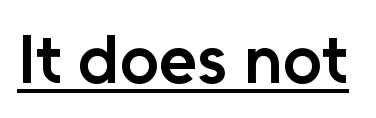
{"serif": "no", "italic": "no", "bold": "semi", "weight": "semibold", "width": "normal", "stroke_contrast": "low", "x_height": "medium", "monospaced": "no", "underline": "yes", "letter_spacing": "normal", "letter_spacing_em": 0.0, "glyph_px": 69}
